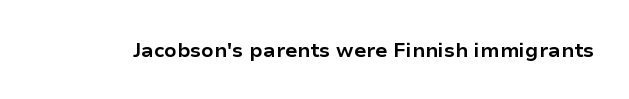
The rendering keeps characters at their native spacing. Underlining? Definitely not there. Nope, not italic — everything's standing straight. Set as a true bold cut, around the 700 mark.
